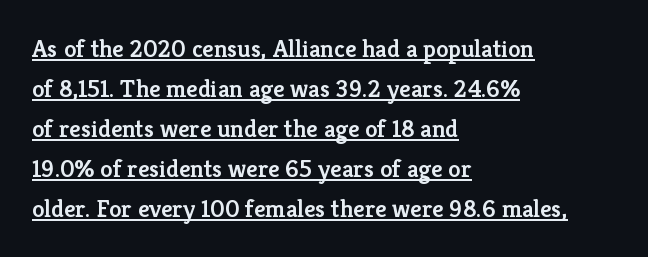
{"italic": "no", "bold": "semi", "underline": "yes", "align": "left", "line_spacing": "normal", "line_spacing_ratio": 1.6, "letter_spacing": "normal", "letter_spacing_em": 0.0, "glyph_px": 25}
